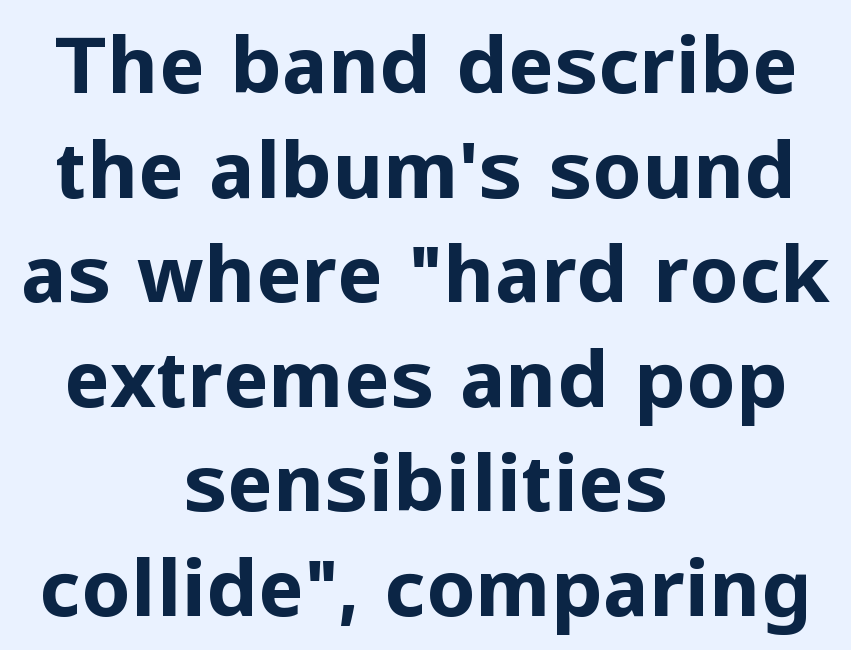
Q: Is the text bold? A: Yes.
Q: Is the text italic (slanted)? A: No, it is upright.
Q: Is the typeface a serif or a sans-serif typeface? A: Sans-serif.
Q: Is the text underlined? A: No.
Q: How is the paragraph aligned? A: Centered.
Q: Is the spacing between letters normal or unusually wide? A: Normal.
Q: Is the spacing between lines tight, normal or loose? A: Normal.
Q: Width (condensed, normal, or wide)? A: Normal.
Q: Stroke contrast? A: Low.
Q: x-height? A: Medium.
Q: Monospaced? A: No.
